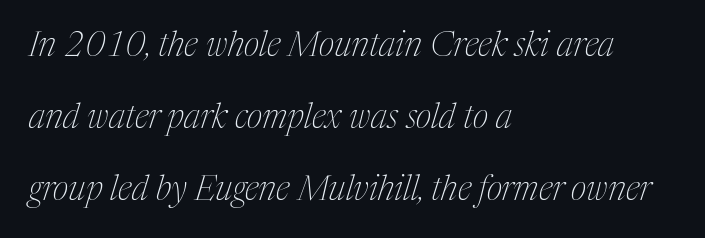
{"serif": "yes", "italic": "yes", "lean": "right", "slant_degrees": 17, "bold": "no", "weight": "thin", "width": "condensed", "stroke_contrast": "medium", "x_height": "medium", "monospaced": "no", "underline": "no", "align": "left", "line_spacing": "loose", "line_spacing_ratio": 2.12, "letter_spacing": "normal", "letter_spacing_em": 0.0, "glyph_px": 34}
